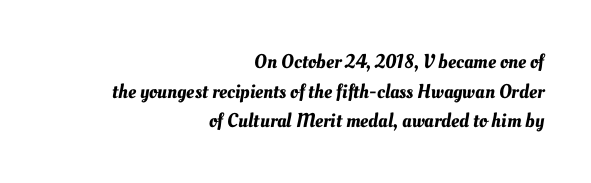
{"underline": "no", "align": "right", "line_spacing": "normal", "line_spacing_ratio": 1.48, "letter_spacing": "normal", "letter_spacing_em": 0.0, "glyph_px": 20}
